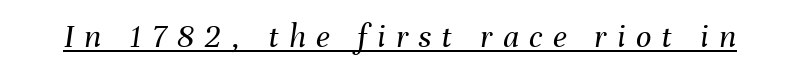
The image shows 34 px regular-weight type, italic (leaning right); set unusually wide letter spacing (+0.3 em), underlined; medium stroke contrast and a medium x-height.
